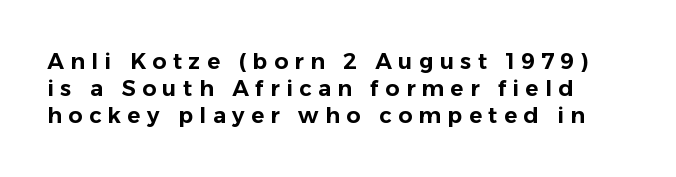
In terms of letterspacing, this is a distinctly airy, spread setting. Posture: upright roman. The foot of each line stays bare and open.
